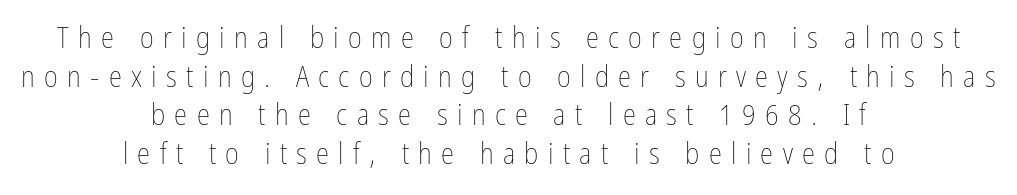
{"italic": "no", "bold": "no", "weight": "thin", "width": "condensed", "stroke_contrast": "low", "x_height": "medium", "monospaced": "no", "underline": "no", "align": "center", "line_spacing": "normal", "line_spacing_ratio": 1.29, "letter_spacing": "wide", "letter_spacing_em": 0.31, "glyph_px": 30}
